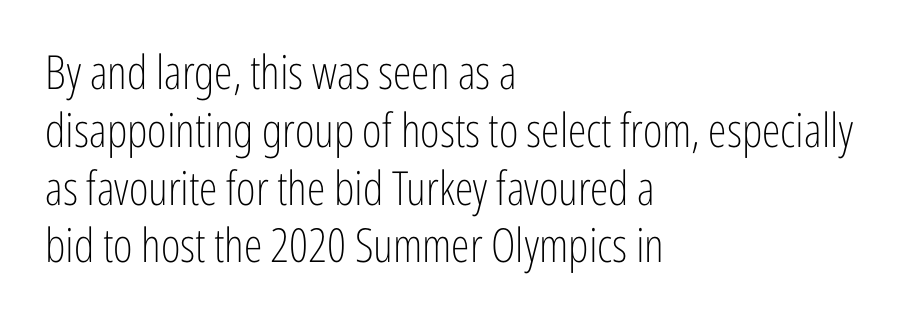
Q: Is the text bold? A: No.
Q: Is the text italic (slanted)? A: No, it is upright.
Q: Is the typeface a serif or a sans-serif typeface? A: Sans-serif.
Q: Is the text underlined? A: No.
Q: How is the paragraph aligned? A: Left-aligned.
Q: Is the spacing between letters normal or unusually wide? A: Normal.
Q: Width (condensed, normal, or wide)? A: Condensed.
Q: Stroke contrast? A: Low.
Q: x-height? A: Medium.
Q: Monospaced? A: No.
